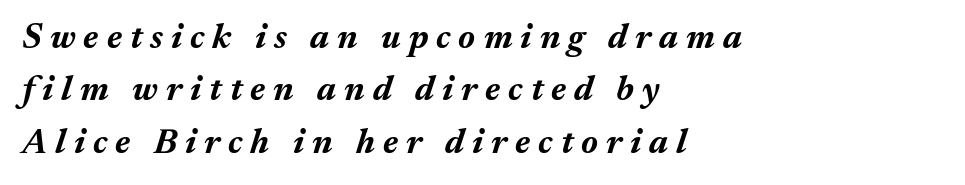
This sample has the flowing, uneven cadence of proportional lettering. The whole block is typeset with a tilt. Typesetter's note: full bold, strokes at maximum text heaviness. A bare baseline throughout the passage.
